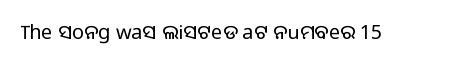
{"italic": "no", "bold": "no", "underline": "no", "letter_spacing": "normal", "letter_spacing_em": 0.0, "glyph_px": 20}
